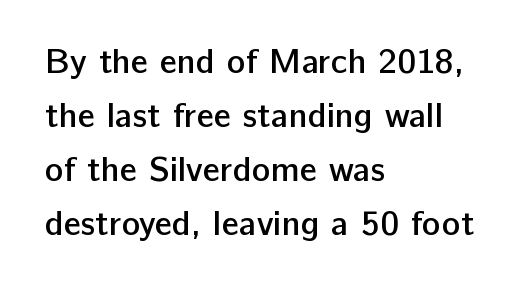
Glyph-to-glyph distance matches everyday printed text. Ascenders rise straight up at ninety degrees. Summary of vertical rhythm: regular, with standard interline spacing. Set as a demibold, roughly 600 on the weight scale. Character widths vary here, with narrow letters taking less room than wide ones. Nothing sits at the stroke ends, so this counts as sans-serif.
